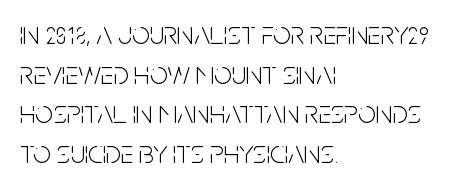
The rendering uses natural spacing where letterforms have individual widths. Characters remain perfectly vertical along every line. The typesetter chose a ragged-right arrangement here. Nothing unusual about the tracking: characters are spaced as the font intends. This is not heavy type; no bold has been used.
